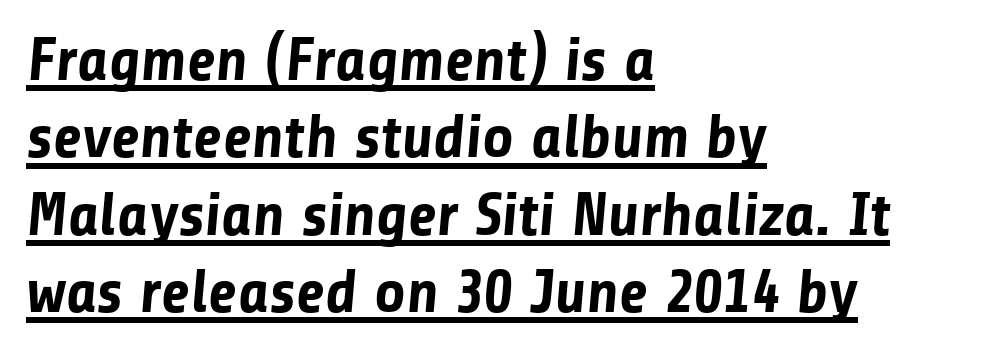
The image shows 61 px bold sans-serif type; set left-aligned, normal line spacing (1.27x), normal letter spacing, underlined; low stroke contrast and a medium x-height.
